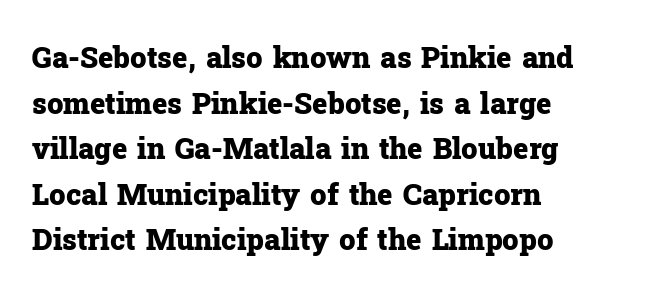
This sample uses an upright cut, with every glyph sitting square on the baseline. A typesetter would label this face a serif. In terms of leading, this rendering sits right in the middle. A typesetter would call this zero additional tracking. The passage shown is typed in a proportional face where columns would drift. The foot of each line stays bare and open.
